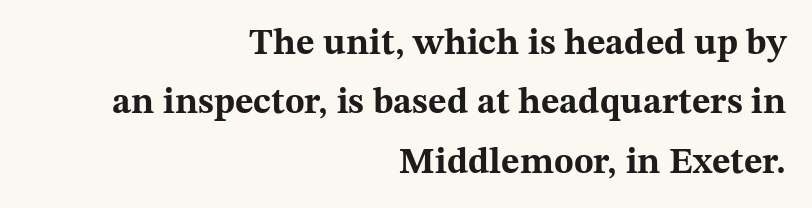
The image shows 36 px bold, wide serif type, upright; set right-aligned, normal line spacing (1.65x), normal letter spacing, not underlined; medium stroke contrast and a medium x-height.
